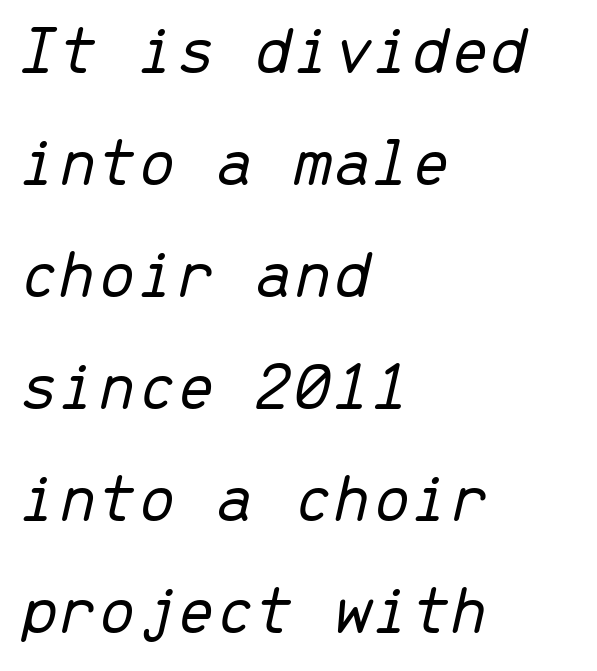
{"italic": "yes", "lean": "right", "slant_degrees": 13, "bold": "no", "weight": "light", "width": "normal", "stroke_contrast": "low", "x_height": "medium", "monospaced": "yes", "underline": "no", "align": "left", "line_spacing": "normal", "line_spacing_ratio": 1.6, "letter_spacing": "normal", "letter_spacing_em": 0.0, "glyph_px": 70}
